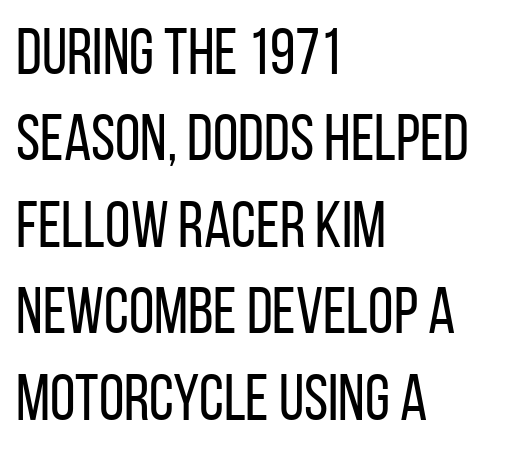
Q: Is the text bold? A: No.
Q: Is the text italic (slanted)? A: No, it is upright.
Q: Is the typeface a serif or a sans-serif typeface? A: Sans-serif.
Q: Is the text underlined? A: No.
Q: How is the paragraph aligned? A: Left-aligned.
Q: Is the spacing between letters normal or unusually wide? A: Normal.
Q: Is the spacing between lines tight, normal or loose? A: Normal.
Q: Width (condensed, normal, or wide)? A: Condensed.
Q: Stroke contrast? A: Low.
Q: x-height? A: Large.
Q: Monospaced? A: No.
